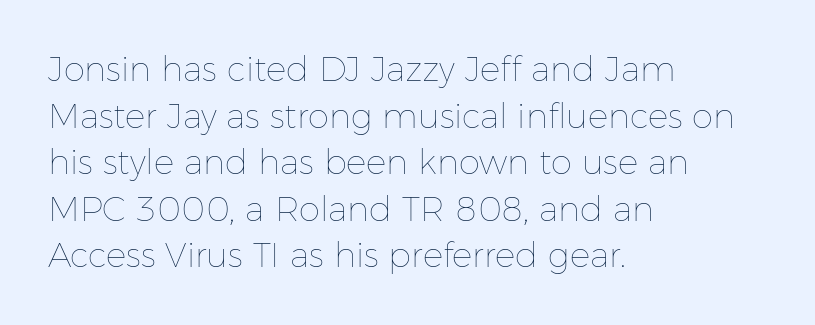
This sample keeps an unexceptional amount of space between lines. Do the characters align in a grid? No, the font is proportional. Counters stay open thanks to moderate or lighter strokes. The lines in this sample share a left origin and differ only in where they stop. Each row of text sits above clean, open space.
